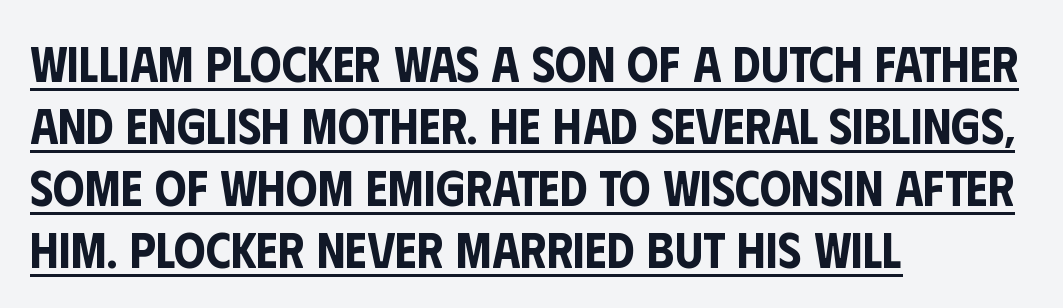
The image shows 50 px condensed sans-serif type, upright; set left-aligned, line spacing 1.24x, normal letter spacing, underlined; low stroke contrast and a large x-height.
